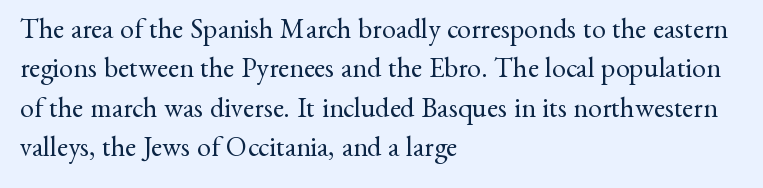
{"serif": "yes", "italic": "no", "bold": "no", "weight": "regular", "width": "normal", "stroke_contrast": "medium", "x_height": "small", "monospaced": "no", "underline": "no", "align": "left", "line_spacing": "normal", "line_spacing_ratio": 1.41, "letter_spacing": "normal", "letter_spacing_em": 0.0, "glyph_px": 28}
